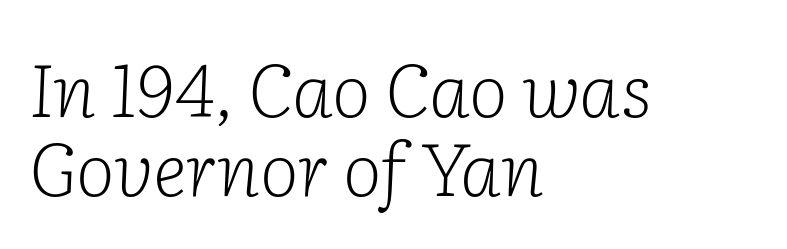
{"serif": "yes", "italic": "yes", "lean": "right", "slant_degrees": 2, "bold": "no", "weight": "light", "width": "normal", "stroke_contrast": "low", "x_height": "medium", "monospaced": "no", "underline": "no", "align": "left", "line_spacing": "tight", "line_spacing_ratio": 1.07, "letter_spacing": "normal", "letter_spacing_em": 0.0, "glyph_px": 74}
